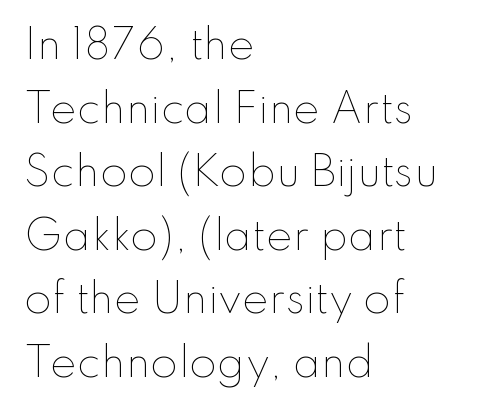
Q: Is the text bold? A: No.
Q: Is the text italic (slanted)? A: No, it is upright.
Q: Is the text underlined? A: No.
Q: How is the paragraph aligned? A: Left-aligned.
Q: Is the spacing between letters normal or unusually wide? A: Normal.
Q: Is the spacing between lines tight, normal or loose? A: Normal.
Q: Width (condensed, normal, or wide)? A: Normal.
Q: Stroke contrast? A: Low.
Q: x-height? A: Small.
Q: Monospaced? A: No.
